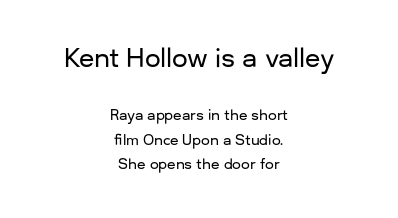
The image shows 25 px text type, upright; set centered, line spacing 1.74x, normal letter spacing, not underlined; the first (top) block is 1.79x larger.
